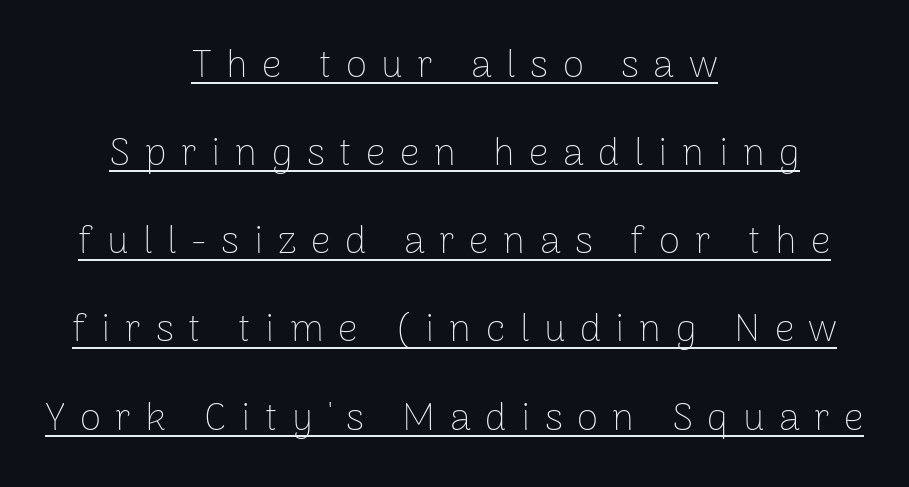
A typesetter would call this proportional, since set widths differ per character. Horizontal alignment here is central, giving a formal, balanced look. Each word looks stretched out because of the extra space between its letters. Quick note: interline space is abundant. Every word sits above its own underline. Counters stay open thanks to moderate or lighter strokes.
